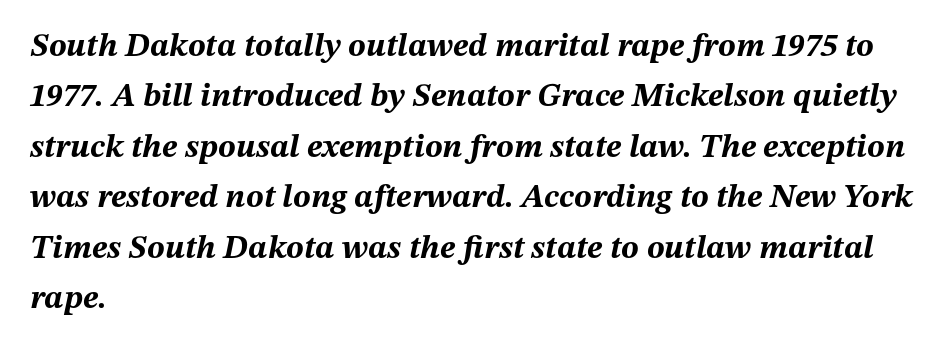
{"italic": "yes", "lean": "right", "slant_degrees": 12, "bold": "yes", "weight": "bold", "width": "normal", "stroke_contrast": "medium", "x_height": "medium", "monospaced": "no", "underline": "no", "align": "left", "line_spacing": "normal", "line_spacing_ratio": 1.53, "letter_spacing": "normal", "letter_spacing_em": 0.0, "glyph_px": 33}
